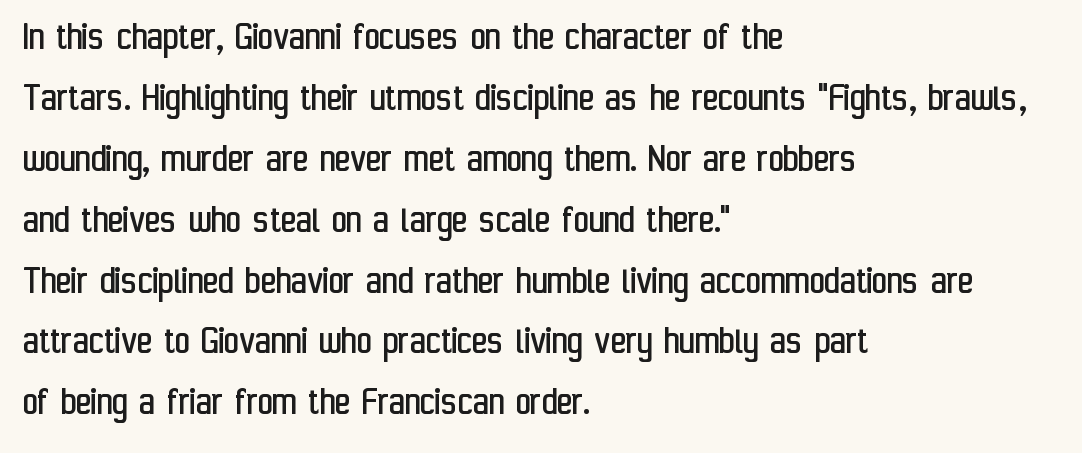
The image shows 42 px regular-weight, condensed sans-serif type, upright; set left-aligned, normal line spacing (1.45x), normal letter spacing, not underlined; low stroke contrast and a medium x-height.
